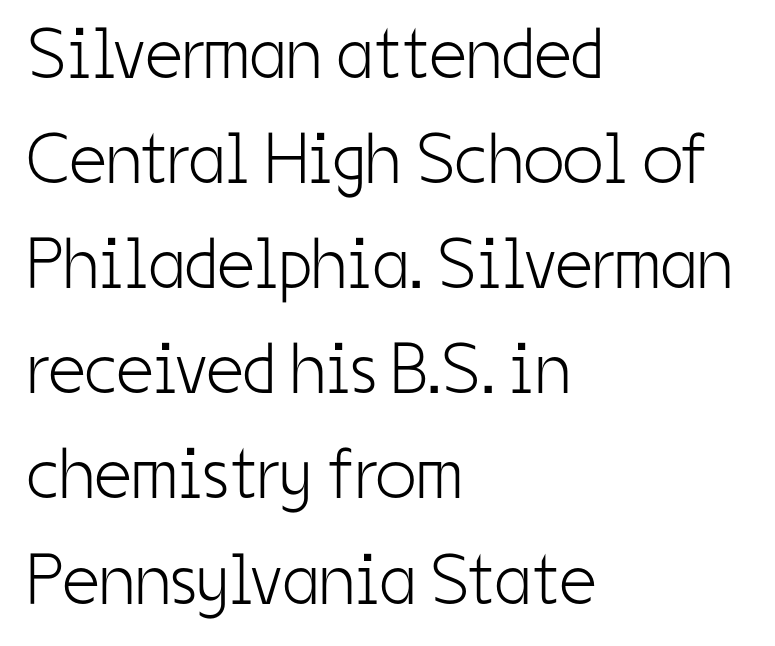
The image shows 72 px light, condensed sans-serif type, upright; set left-aligned, normal line spacing (1.46x), normal letter spacing, not underlined; low stroke contrast and a medium x-height.
